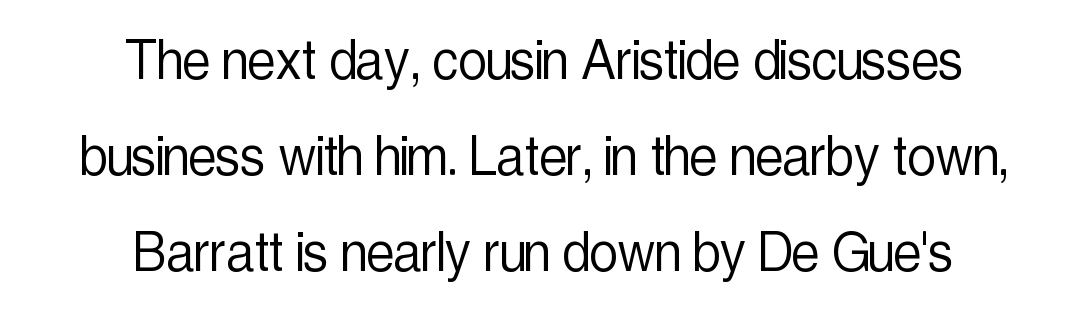
{"serif": "no", "italic": "no", "bold": "no", "weight": "light", "width": "condensed", "x_height": "medium", "monospaced": "no", "underline": "no", "align": "center", "line_spacing": "normal", "line_spacing_ratio": 1.52, "letter_spacing": "normal", "letter_spacing_em": 0.0, "glyph_px": 63}
